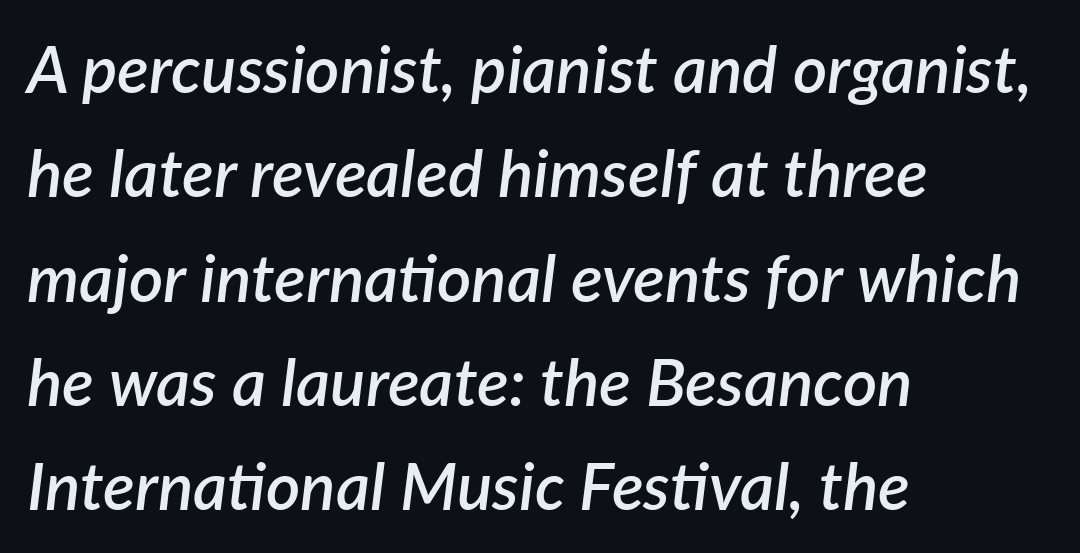
Emphasis by weight is partial: semibold. Looks like regular typesetting: each glyph gets only the width it needs. The block of text has a typical density, with ordinary space between rows. Quick note: underline off.
